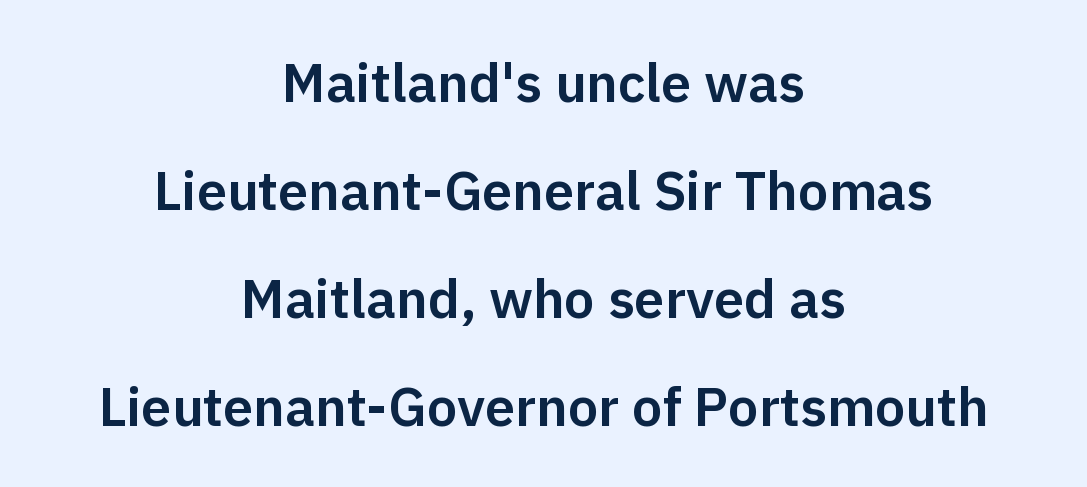
Q: Is the text italic (slanted)? A: No, it is upright.
Q: Is the typeface a serif or a sans-serif typeface? A: Sans-serif.
Q: Is the text underlined? A: No.
Q: How is the paragraph aligned? A: Centered.
Q: Is the spacing between letters normal or unusually wide? A: Normal.
Q: Is the spacing between lines tight, normal or loose? A: Loose.
Q: Width (condensed, normal, or wide)? A: Normal.
Q: Stroke contrast? A: Low.
Q: x-height? A: Medium.
Q: Monospaced? A: No.
